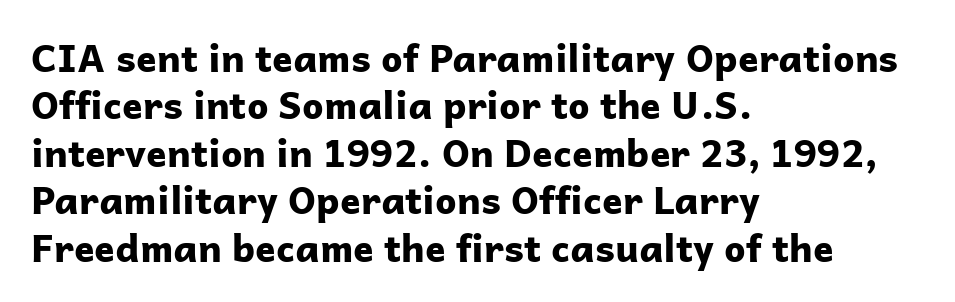
{"serif": "no", "italic": "no", "bold": "yes", "weight": "bold", "width": "normal", "stroke_contrast": "low", "x_height": "medium", "monospaced": "no", "underline": "no", "align": "left", "line_spacing": "normal", "line_spacing_ratio": 1.25, "letter_spacing": "normal", "letter_spacing_em": 0.0, "glyph_px": 38}
